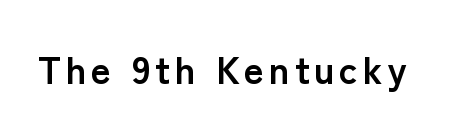
Q: Is the text bold? A: Yes.
Q: Is the text italic (slanted)? A: No, it is upright.
Q: Is the typeface a serif or a sans-serif typeface? A: Sans-serif.
Q: Is the text underlined? A: No.
Q: Width (condensed, normal, or wide)? A: Normal.
Q: Stroke contrast? A: Low.
Q: x-height? A: Medium.
Q: Monospaced? A: No.
